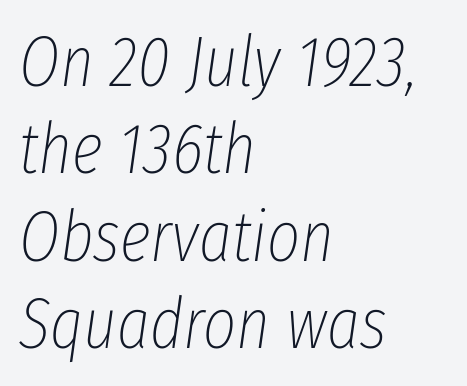
The image shows 71 px thin, condensed type, italic (leaning right); set left-aligned, line spacing 1.23x, normal letter spacing, not underlined; low stroke contrast and a medium x-height.
